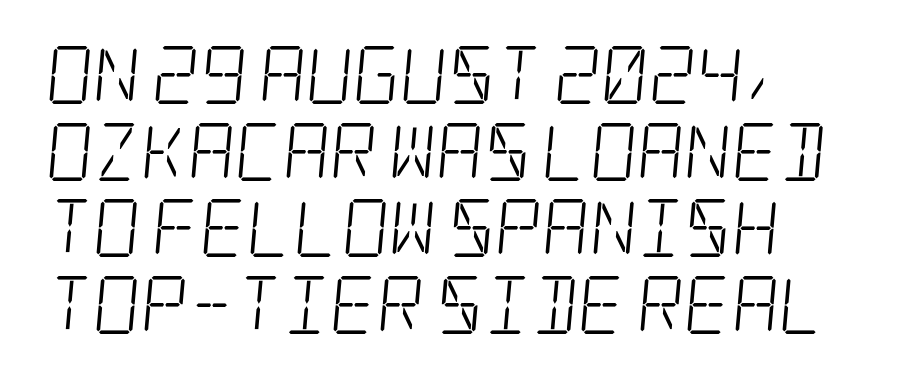
{"serif": "yes", "bold": "no", "weight": "light", "width": "condensed", "stroke_contrast": "low", "x_height": "large", "underline": "no", "align": "left", "line_spacing": "normal", "line_spacing_ratio": 1.32, "letter_spacing": "normal", "letter_spacing_em": 0.0, "glyph_px": 58}
